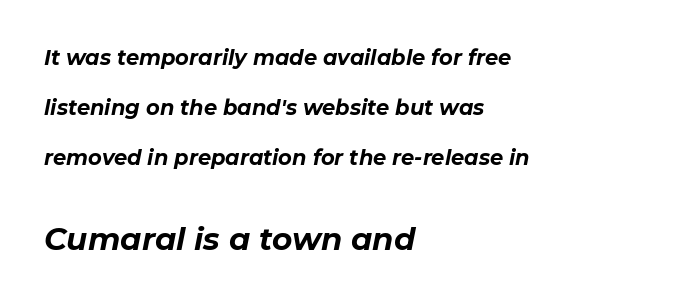
The image shows 31 px bold type, italic (leaning right); set left-aligned, loose line spacing (2.39x), normal letter spacing, not underlined; the second (bottom) block is 1.48x larger; low stroke contrast and a medium x-height.
